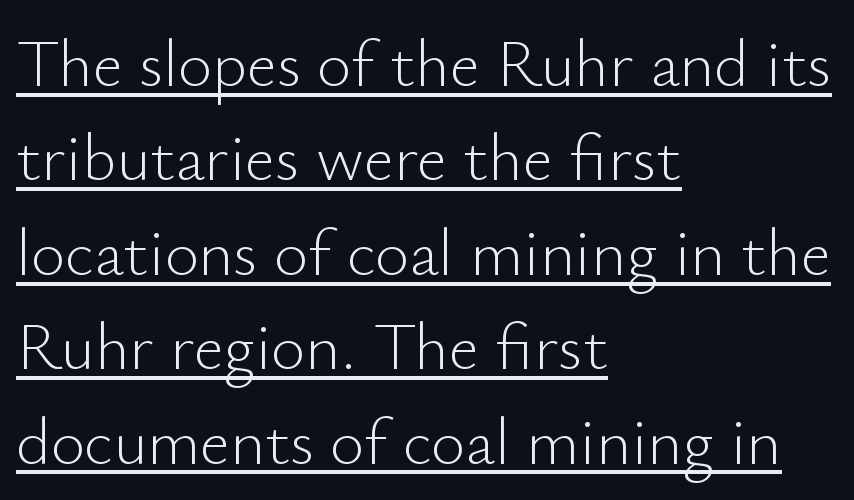
{"serif": "no", "italic": "no", "bold": "no", "weight": "light", "width": "normal", "stroke_contrast": "low", "x_height": "small", "monospaced": "no", "underline": "yes", "align": "left", "line_spacing": "normal", "line_spacing_ratio": 1.43, "letter_spacing": "normal", "letter_spacing_em": 0.0, "glyph_px": 66}
